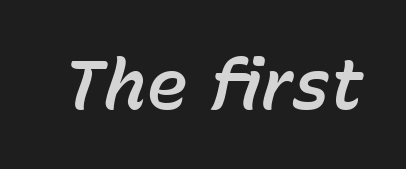
Words appear dense and cohesive because spacing is normal. Quick note: italic. Character widths vary here, with narrow letters taking less room than wide ones. Any mark beneath the type? The region is blank.
